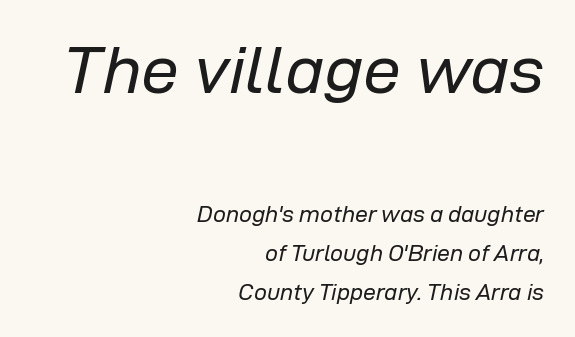
Top chunk: large. Bottom chunk: small. The foot of each line stays bare and open. Leading matches the norm, producing a regular column. Notice how the passage keeps a crisp vertical edge on the right only.
